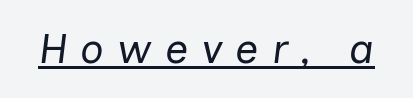
Q: Is the text bold? A: No.
Q: Is the text italic (slanted)? A: Yes, it leans right by about 7 degrees.
Q: Is the text underlined? A: Yes.
Q: Is the spacing between letters normal or unusually wide? A: Unusually wide.
Q: Width (condensed, normal, or wide)? A: Normal.
Q: Stroke contrast? A: Low.
Q: x-height? A: Medium.
Q: Monospaced? A: No.
